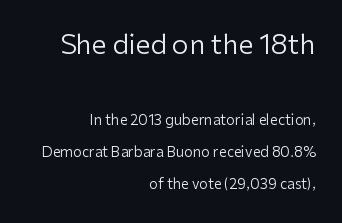
{"italic": "no", "bold": "no", "underline": "no", "align": "right", "line_spacing": "loose", "line_spacing_ratio": 2.3, "letter_spacing": "normal", "letter_spacing_em": 0.0, "larger_block": "first", "size_ratio": 1.93, "glyph_px": 27}
